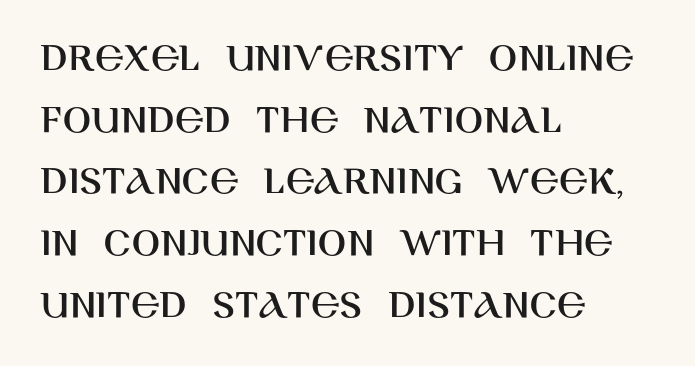
Q: Is the text italic (slanted)? A: No, it is upright.
Q: Is the typeface a serif or a sans-serif typeface? A: Sans-serif.
Q: Is the text underlined? A: No.
Q: How is the paragraph aligned? A: Left-aligned.
Q: Is the spacing between letters normal or unusually wide? A: Normal.
Q: Is the spacing between lines tight, normal or loose? A: Normal.
Q: Width (condensed, normal, or wide)? A: Normal.
Q: Stroke contrast? A: High.
Q: x-height? A: Large.
Q: Monospaced? A: No.
